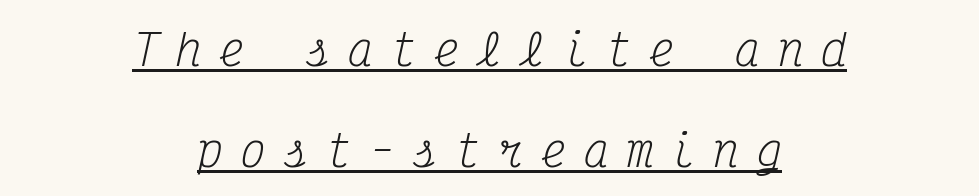
{"serif": "yes", "italic": "yes", "lean": "right", "slant_degrees": 12, "bold": "no", "weight": "regular", "width": "condensed", "stroke_contrast": "medium", "x_height": "medium", "monospaced": "yes", "underline": "yes", "align": "center", "line_spacing": "loose", "line_spacing_ratio": 2.34, "letter_spacing": "wide", "letter_spacing_em": 0.4, "glyph_px": 43}
